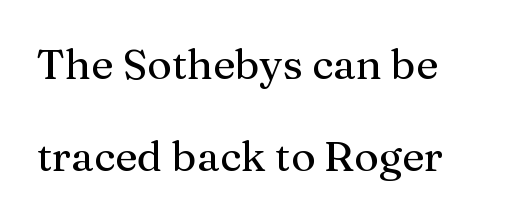
Q: Is the text italic (slanted)? A: No, it is upright.
Q: Is the typeface a serif or a sans-serif typeface? A: Serif.
Q: Is the text underlined? A: No.
Q: Is the spacing between letters normal or unusually wide? A: Normal.
Q: Is the spacing between lines tight, normal or loose? A: Loose.
Q: Width (condensed, normal, or wide)? A: Normal.
Q: Stroke contrast? A: Medium.
Q: x-height? A: Medium.
Q: Monospaced? A: No.
